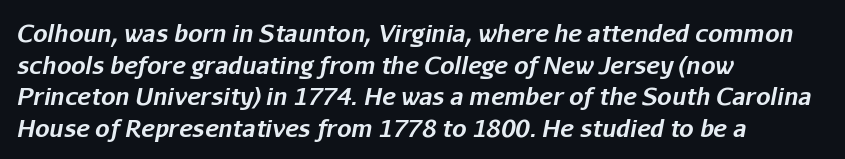
The image shows 23 px bold type, italic (leaning right); set left-aligned, normal line spacing (1.38x), normal letter spacing, not underlined.
